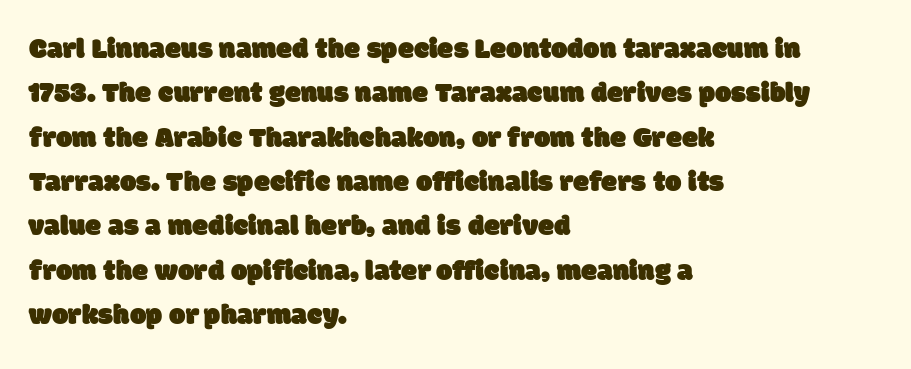
{"serif": "no", "width": "normal", "stroke_contrast": "low", "x_height": "large", "monospaced": "no", "underline": "no", "align": "left", "line_spacing": "normal", "line_spacing_ratio": 1.53, "letter_spacing": "normal", "letter_spacing_em": 0.0, "glyph_px": 29}
